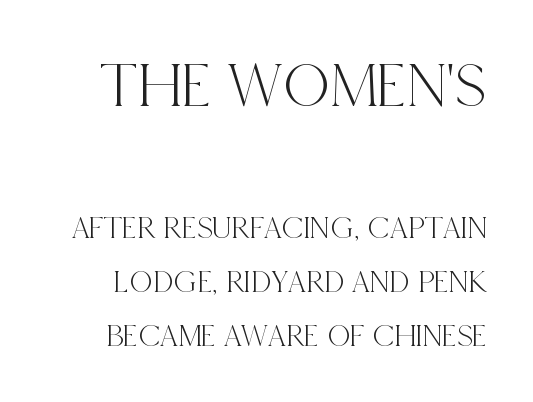
The image shows 65 px condensed serif type, upright; set normal line spacing (1.69x), normal letter spacing, not underlined; the first (top) block is 2.03x larger; a large x-height.
